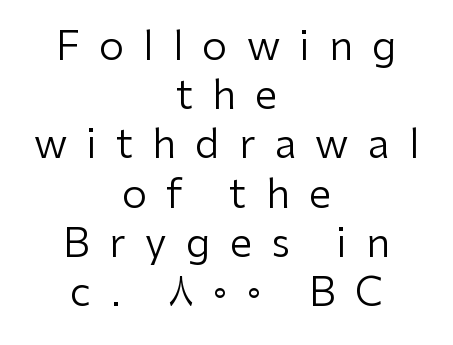
{"serif": "no", "italic": "no", "bold": "no", "weight": "regular", "width": "normal", "stroke_contrast": "low", "x_height": "medium", "monospaced": "no", "underline": "no", "align": "center", "line_spacing_ratio": 1.23, "letter_spacing": "wide", "letter_spacing_em": 0.48, "glyph_px": 40}
